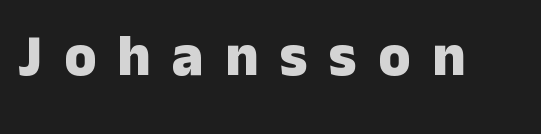
{"serif": "no", "italic": "no", "bold": "yes", "weight": "heavy", "width": "normal", "stroke_contrast": "low", "x_height": "medium", "monospaced": "no", "underline": "no", "letter_spacing": "wide", "letter_spacing_em": 0.37, "glyph_px": 58}
